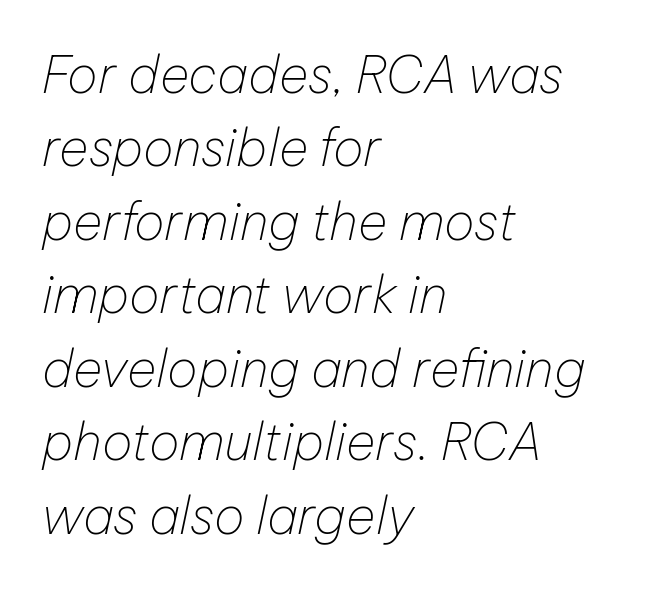
{"italic": "yes", "lean": "right", "slant_degrees": 12, "bold": "no", "weight": "thin", "width": "normal", "stroke_contrast": "low", "x_height": "medium", "monospaced": "no", "underline": "no", "align": "left", "line_spacing": "normal", "line_spacing_ratio": 1.44, "letter_spacing": "normal", "letter_spacing_em": 0.0, "glyph_px": 51}
